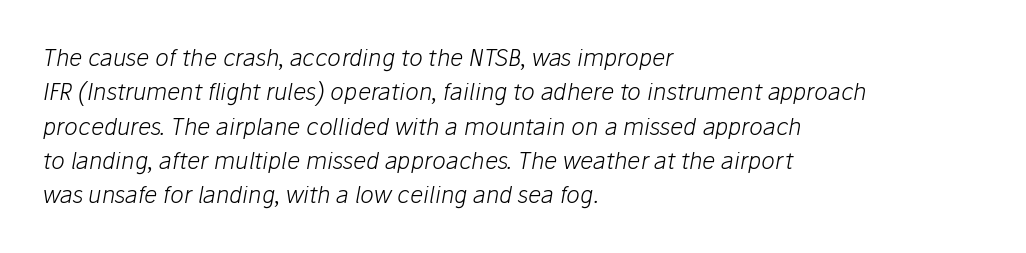
The image shows 23 px text type, italic (leaning right); set left-aligned, normal line spacing (1.49x), normal letter spacing, not underlined.
